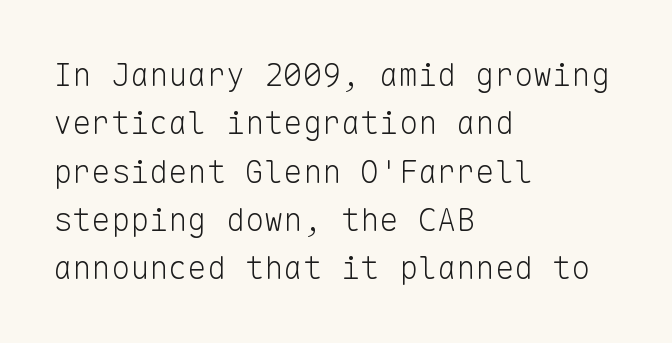
Unmarked baselines from the first word to the last. Every character sits straight up, as roman type does. Leading matches the norm, producing a regular column. Do the characters align in a grid? Yes, the font is monospaced. The typesetting does not lean heavy: it is not bold.
